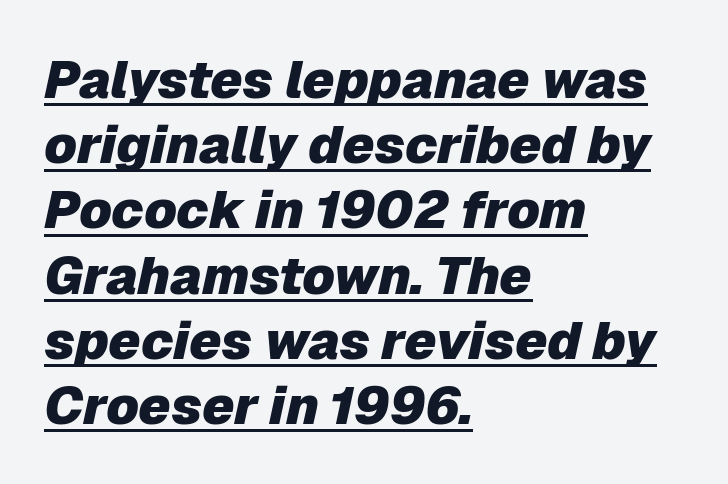
Q: Is the text bold? A: Yes.
Q: Is the text italic (slanted)? A: Yes, it leans right by about 12 degrees.
Q: Is the text underlined? A: Yes.
Q: How is the paragraph aligned? A: Left-aligned.
Q: Is the spacing between letters normal or unusually wide? A: Normal.
Q: Width (condensed, normal, or wide)? A: Normal.
Q: Stroke contrast? A: Low.
Q: x-height? A: Medium.
Q: Monospaced? A: No.
